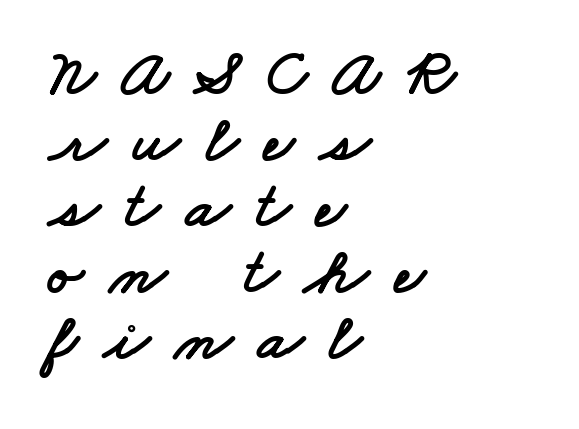
Line spacing here is tight. The typeface chosen for these lines omits serifs. If you drew a ruler down the left edge, every line would touch it. The face used here is proportionally spaced, like ordinary book or web type.
